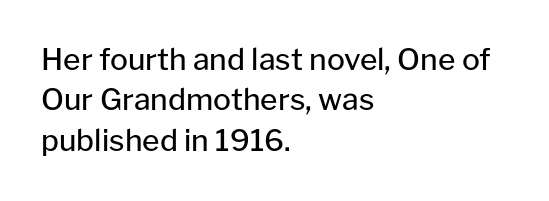
The image shows 30 px regular-weight sans-serif type, upright; set left-aligned, normal line spacing (1.35x), normal letter spacing, not underlined; low stroke contrast and a medium x-height.
